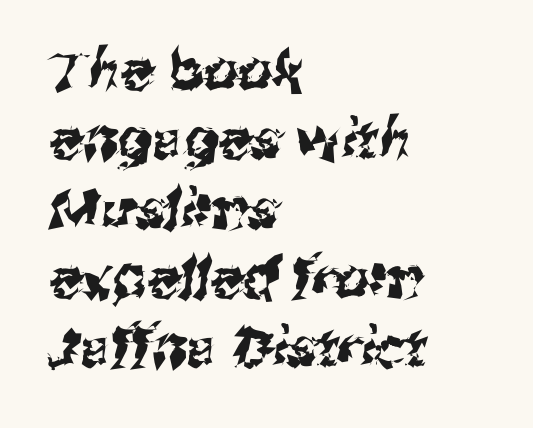
{"serif": "no", "width": "normal", "stroke_contrast": "medium", "x_height": "medium", "monospaced": "no", "underline": "no", "align": "left", "line_spacing": "normal", "line_spacing_ratio": 1.26, "letter_spacing": "normal", "letter_spacing_em": 0.0, "glyph_px": 55}
